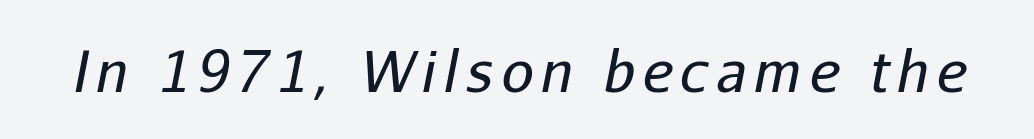
{"italic": "yes", "lean": "right", "slant_degrees": 11, "bold": "no", "weight": "regular", "width": "normal", "stroke_contrast": "low", "x_height": "medium", "monospaced": "no", "underline": "no", "glyph_px": 57}
